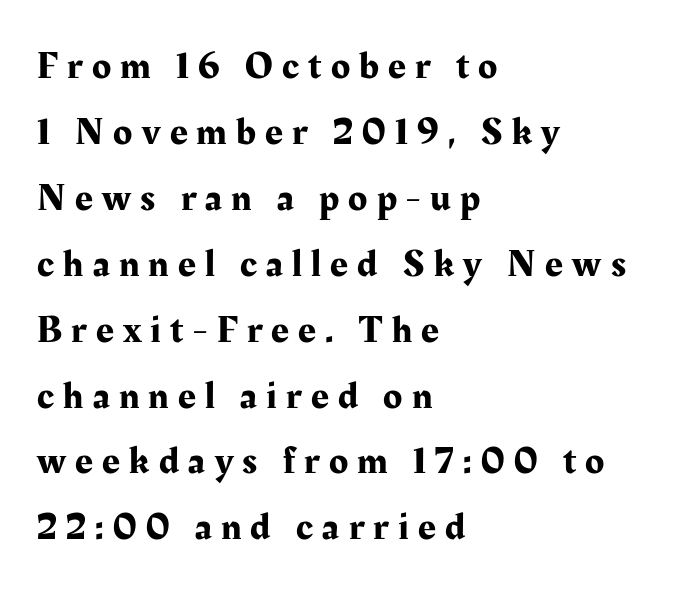
Q: Is the text italic (slanted)? A: No, it is upright.
Q: Is the typeface a serif or a sans-serif typeface? A: Serif.
Q: Is the text underlined? A: No.
Q: How is the paragraph aligned? A: Left-aligned.
Q: Is the spacing between letters normal or unusually wide? A: Unusually wide.
Q: Is the spacing between lines tight, normal or loose? A: Normal.
Q: Width (condensed, normal, or wide)? A: Normal.
Q: Stroke contrast? A: Medium.
Q: x-height? A: Medium.
Q: Monospaced? A: No.
